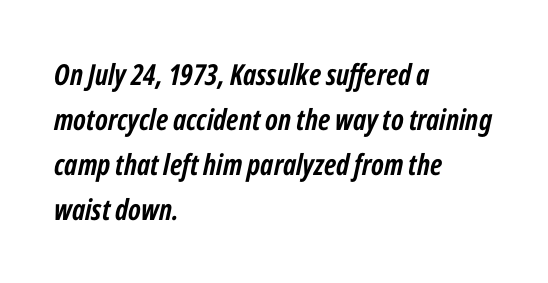
The image shows 29 px semibold, condensed type, italic (leaning right); set left-aligned, normal line spacing (1.55x), normal letter spacing, not underlined; low stroke contrast and a medium x-height.
